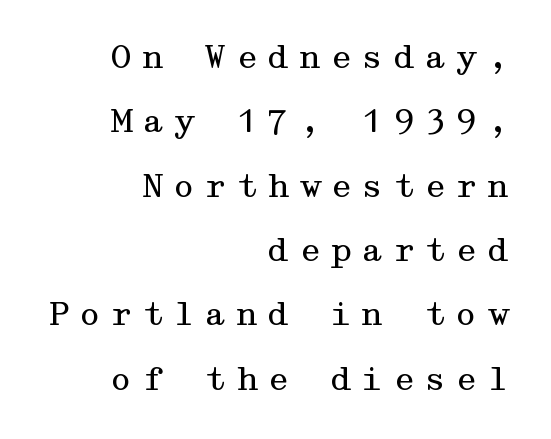
Posture: vertical. The lines in this sample share a right terminus and differ only in where they begin. Vertically, the passage feels expansive, rows floating well apart. Yep, those are serifs on the letters.
